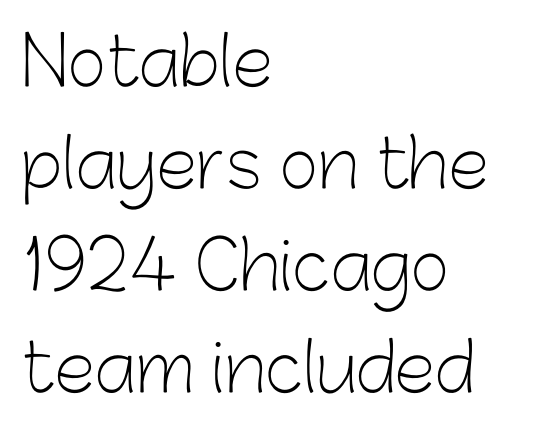
Vertical strokes here are truly vertical. This sample uses plain, unmodified letter spacing. Serifs: no, the terminals of the letterforms are clean. Honestly, there is no underline to notice here at all. Letters have the restrained weight of plain body copy at most. A typesetter would call this proportional, since set widths differ per character.
